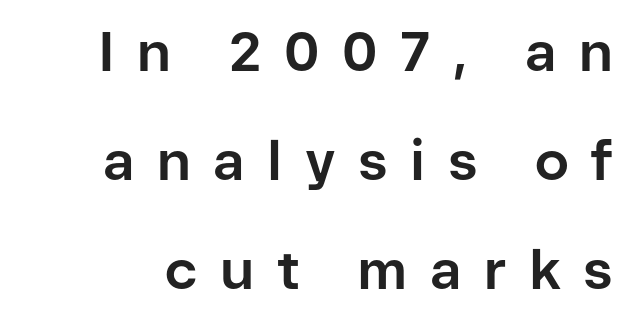
Pretty heavy lettering here — definitely bold. Examine the stroke ends and you'll find no serifs. You could not count columns in this text — the font is proportionally spaced. Loosely led — the rows are spread out. Display-style spreading of the glyphs; the letterfit is very open. This sample uses an upright cut, with every glyph sitting square on the baseline.
